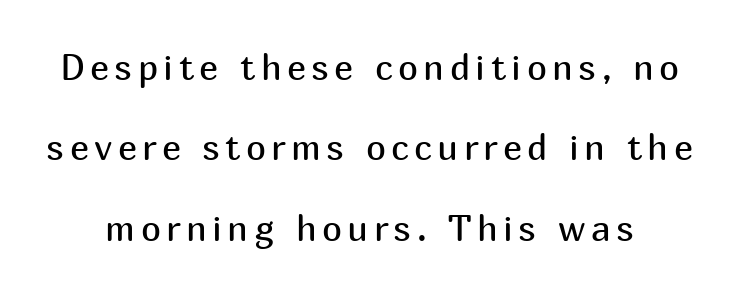
Q: Is the text bold? A: No.
Q: Is the text italic (slanted)? A: No, it is upright.
Q: Is the typeface a serif or a sans-serif typeface? A: Sans-serif.
Q: Is the text underlined? A: No.
Q: Is the spacing between lines tight, normal or loose? A: Loose.
Q: Width (condensed, normal, or wide)? A: Normal.
Q: Stroke contrast? A: Medium.
Q: x-height? A: Medium.
Q: Monospaced? A: No.
